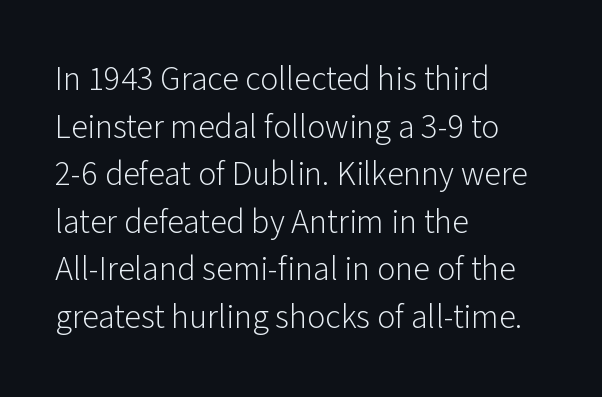
{"serif": "no", "italic": "no", "bold": "no", "weight": "light", "width": "normal", "stroke_contrast": "low", "x_height": "medium", "monospaced": "no", "underline": "no", "align": "left", "line_spacing": "normal", "line_spacing_ratio": 1.4, "letter_spacing": "normal", "letter_spacing_em": 0.0, "glyph_px": 34}
